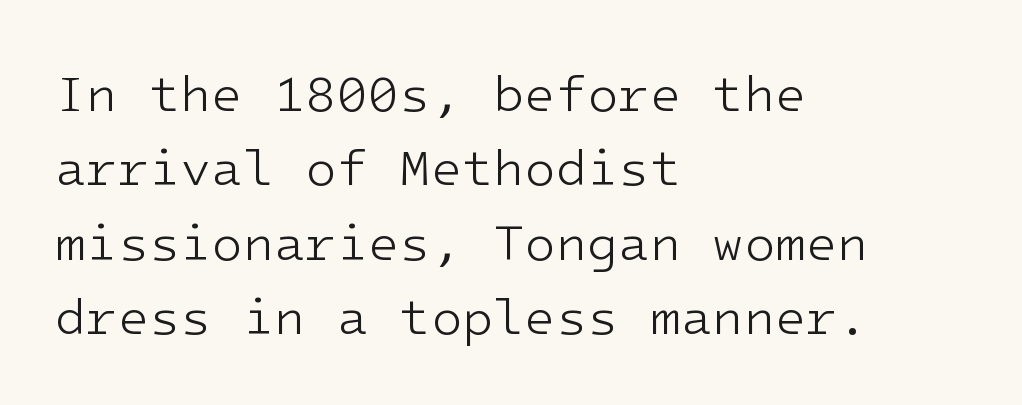
The passage shown stacks its lines at a standard gap. The ragged edge is on the right, which tells us the setting is flush left. The space directly below the letters is spotless. No letter is thick-stroked: the sample isn't bold. These lines were composed using upright roman letters. Type style note: lacks serifs.
